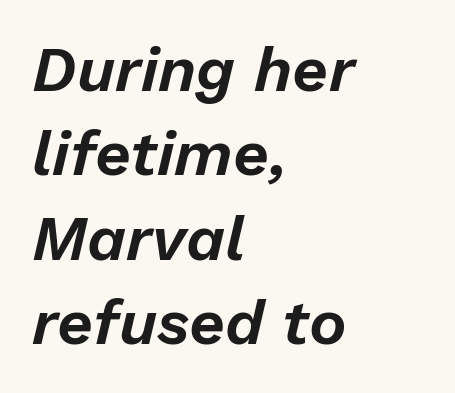
{"italic": "yes", "lean": "right", "slant_degrees": 13, "width": "normal", "stroke_contrast": "low", "x_height": "medium", "monospaced": "no", "underline": "no", "align": "left", "line_spacing": "normal", "line_spacing_ratio": 1.34, "letter_spacing": "normal", "letter_spacing_em": 0.0, "glyph_px": 63}
